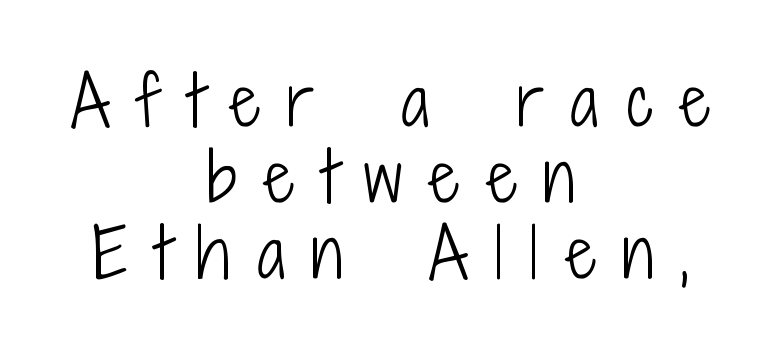
Q: Is the text bold? A: No.
Q: Is the text italic (slanted)? A: No, it is upright.
Q: Is the typeface a serif or a sans-serif typeface? A: Sans-serif.
Q: Is the text underlined? A: No.
Q: How is the paragraph aligned? A: Centered.
Q: Is the spacing between letters normal or unusually wide? A: Unusually wide.
Q: Is the spacing between lines tight, normal or loose? A: Tight.
Q: Width (condensed, normal, or wide)? A: Condensed.
Q: Stroke contrast? A: Low.
Q: x-height? A: Medium.
Q: Monospaced? A: No.
